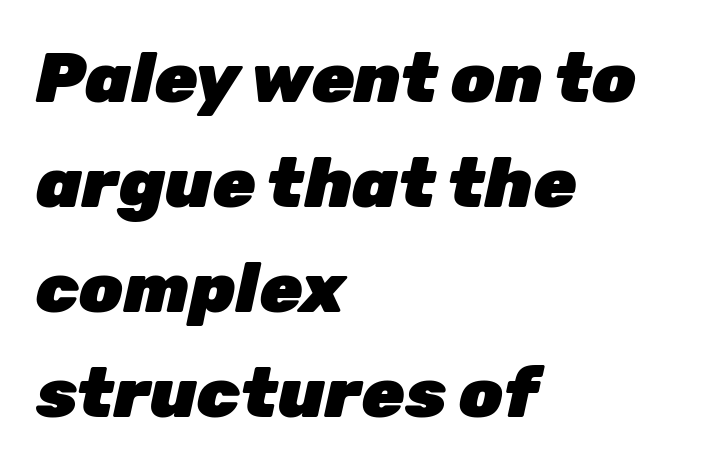
Q: Is the text bold? A: Yes.
Q: Is the text italic (slanted)? A: Yes, it leans right by about 12 degrees.
Q: Is the text underlined? A: No.
Q: How is the paragraph aligned? A: Left-aligned.
Q: Is the spacing between letters normal or unusually wide? A: Normal.
Q: Is the spacing between lines tight, normal or loose? A: Normal.
Q: Width (condensed, normal, or wide)? A: Normal.
Q: Stroke contrast? A: Low.
Q: x-height? A: Medium.
Q: Monospaced? A: No.
